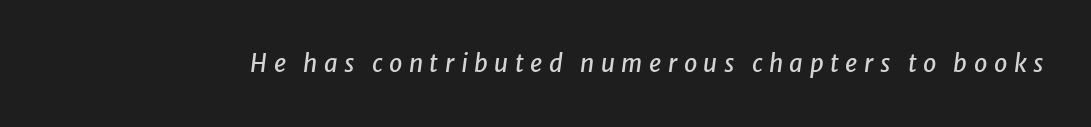
You can tell it's italic because the verticals aren't actually vertical. Characters follow at a spacing far wider than the type designer built in. The specimen omits any rule beneath the text block's lines.
